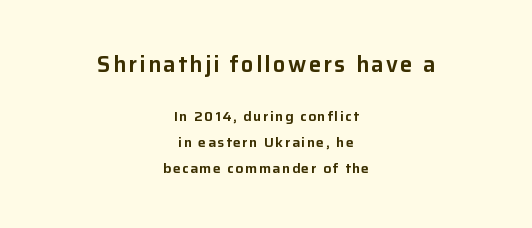
The image shows 22 px text type, upright; set centered, line spacing 1.85x, not underlined; the first (top) block is 1.57x larger.
